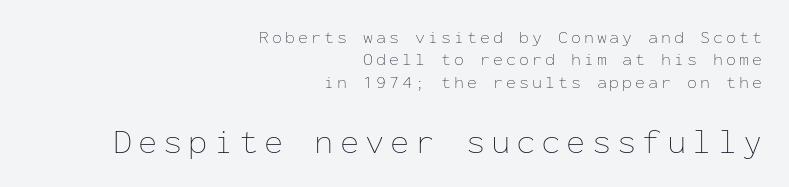
The image shows 35 px thin type, upright, monospaced; set right-aligned, line spacing 1.24x, not underlined; the second (bottom) block is 1.94x larger; low stroke contrast and a medium x-height.
